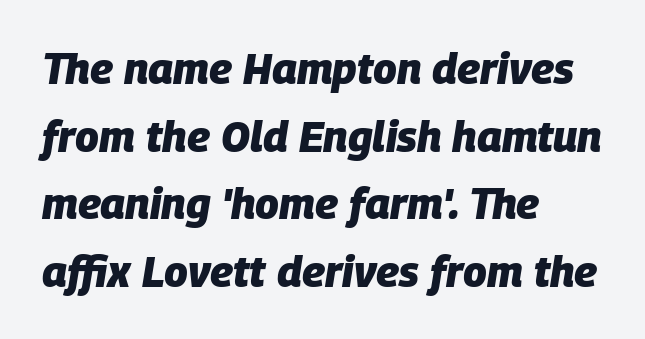
Each new line begins a customary step beneath the previous one. The ragged edge is on the right, which tells us the setting is flush left. Do the characters align in a grid? No, the font is proportional. Glance below the letters and you will spot only blank space.
